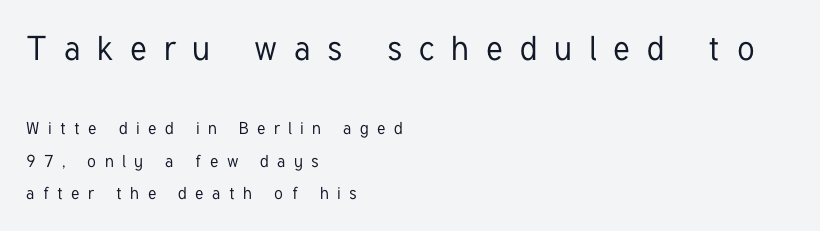
The image shows 34 px condensed sans-serif type, upright; set left-aligned, line spacing 1.89x, unusually wide letter spacing (+0.5 em), not underlined; the first (top) block is 2.0x larger; low stroke contrast and a medium x-height.
